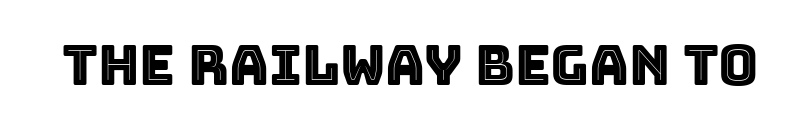
Q: Is the text italic (slanted)? A: No, it is upright.
Q: Is the text underlined? A: No.
Q: Is the spacing between letters normal or unusually wide? A: Normal.
Q: Width (condensed, normal, or wide)? A: Normal.
Q: x-height? A: Large.
Q: Monospaced? A: No.
